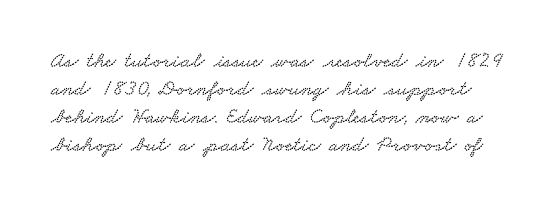
The rows are spaced the way most documents space them. Tracking value appears to be zero — textbook default spacing. Descenders are the only things crossing below the line.
